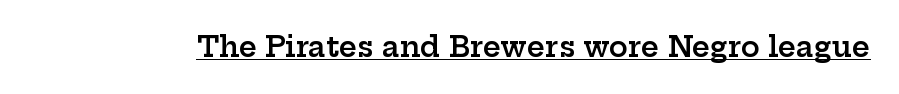
Q: Is the text bold? A: Semi-bold.
Q: Is the text italic (slanted)? A: No, it is upright.
Q: Is the typeface a serif or a sans-serif typeface? A: Serif.
Q: Is the text underlined? A: Yes.
Q: Is the spacing between letters normal or unusually wide? A: Normal.
Q: Width (condensed, normal, or wide)? A: Wide.
Q: Stroke contrast? A: Low.
Q: x-height? A: Medium.
Q: Monospaced? A: No.
